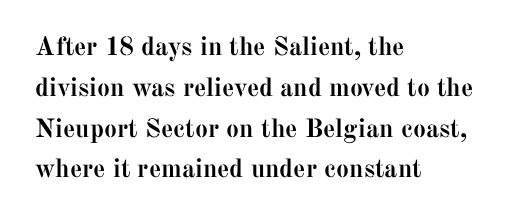
{"italic": "no", "bold": "yes", "underline": "no", "align": "left", "line_spacing": "normal", "line_spacing_ratio": 1.57, "letter_spacing": "normal", "letter_spacing_em": 0.0, "glyph_px": 26}
